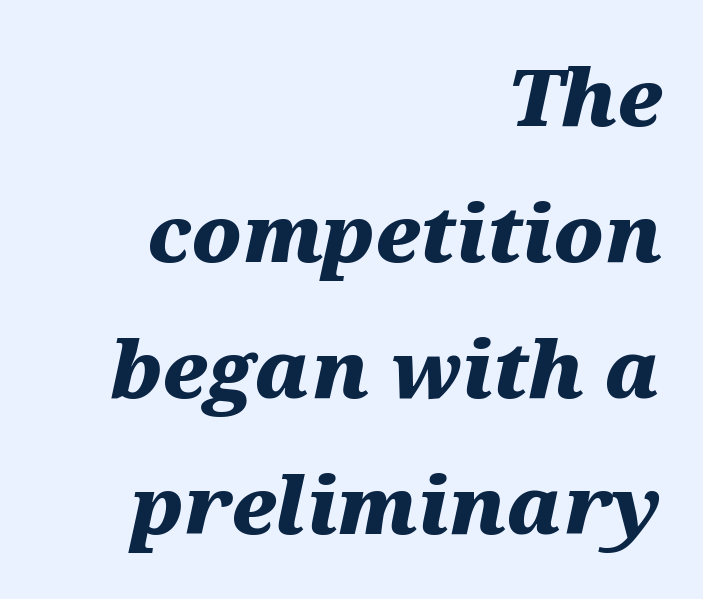
Q: Is the text bold? A: Yes.
Q: Is the text italic (slanted)? A: Yes, it leans right by about 12 degrees.
Q: Is the text underlined? A: No.
Q: How is the paragraph aligned? A: Right-aligned.
Q: Is the spacing between letters normal or unusually wide? A: Normal.
Q: Width (condensed, normal, or wide)? A: Wide.
Q: Stroke contrast? A: Medium.
Q: x-height? A: Medium.
Q: Monospaced? A: No.
